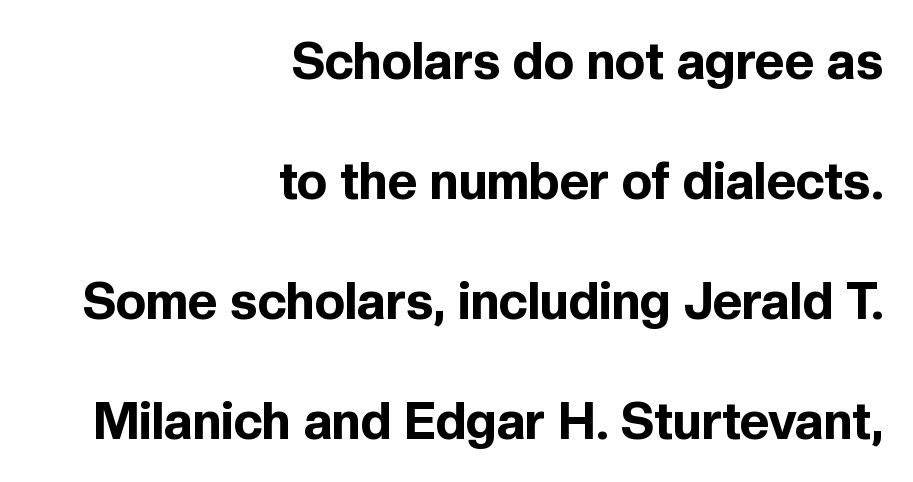
Q: Is the text bold? A: Yes.
Q: Is the text italic (slanted)? A: No, it is upright.
Q: Is the typeface a serif or a sans-serif typeface? A: Sans-serif.
Q: Is the text underlined? A: No.
Q: How is the paragraph aligned? A: Right-aligned.
Q: Is the spacing between letters normal or unusually wide? A: Normal.
Q: Is the spacing between lines tight, normal or loose? A: Loose.
Q: Width (condensed, normal, or wide)? A: Normal.
Q: x-height? A: Medium.
Q: Monospaced? A: No.
